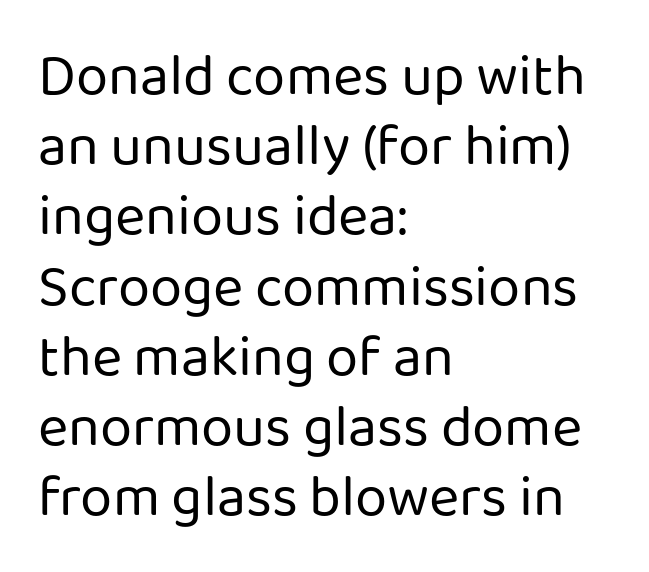
The image shows 58 px regular-weight sans-serif type, upright; set left-aligned, line spacing 1.21x, normal letter spacing, not underlined; low stroke contrast and a medium x-height.
